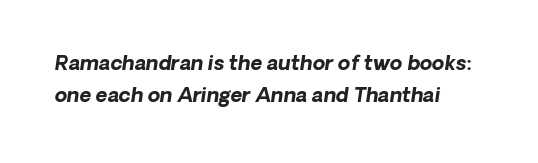
{"bold": "yes", "underline": "no", "line_spacing": "normal", "line_spacing_ratio": 1.62, "letter_spacing": "normal", "letter_spacing_em": 0.0, "glyph_px": 20}
